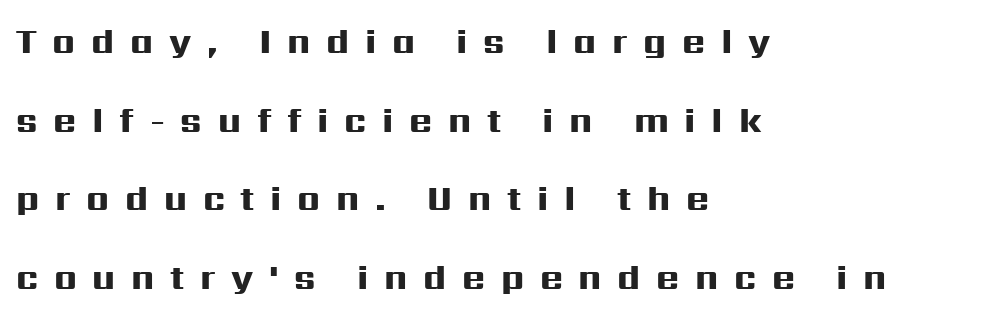
Upright lettering throughout. A dark, heavy texture on the line: the type is bold. Caption: expanded tracking, letters set apart. Character widths vary here, with narrow letters taking less room than wide ones.
